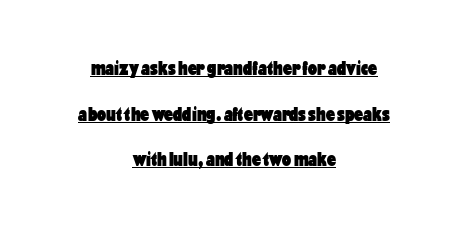
The image shows 20 px bold type, upright; set centered, loose line spacing (2.28x), normal letter spacing, underlined.
